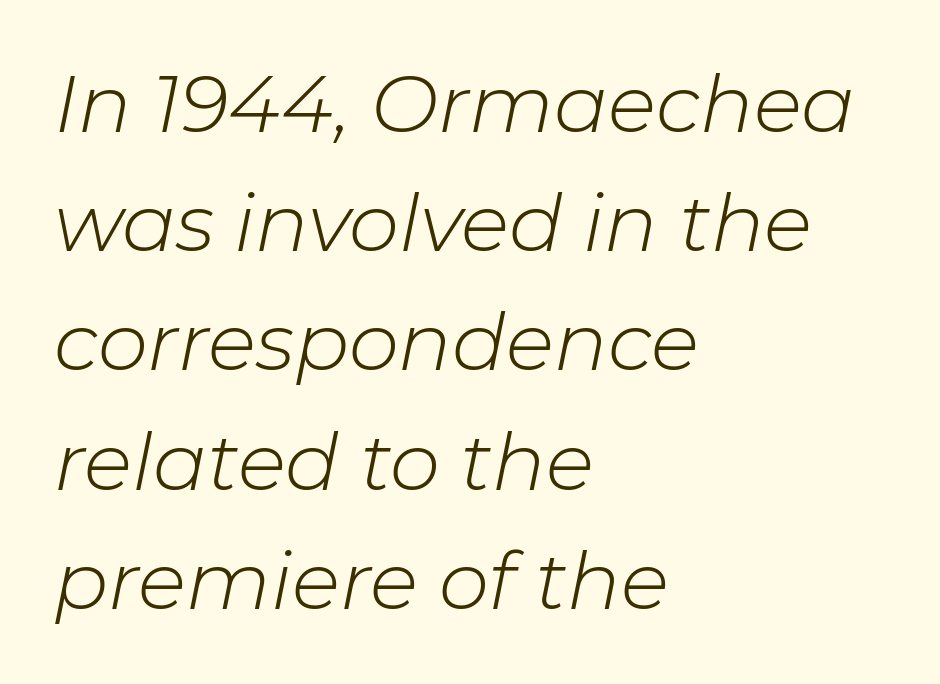
Q: Is the text bold? A: No.
Q: Is the text italic (slanted)? A: Yes, it leans right by about 11 degrees.
Q: Is the text underlined? A: No.
Q: How is the paragraph aligned? A: Left-aligned.
Q: Is the spacing between letters normal or unusually wide? A: Normal.
Q: Is the spacing between lines tight, normal or loose? A: Normal.
Q: Width (condensed, normal, or wide)? A: Normal.
Q: Stroke contrast? A: Low.
Q: x-height? A: Medium.
Q: Monospaced? A: No.
